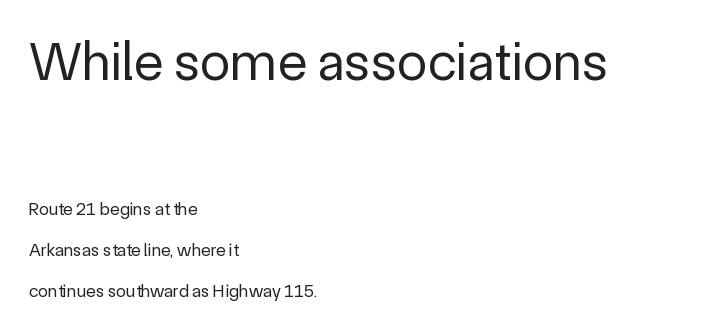
The lettering stays uniformly vertical, giving the passage a roman look. The baseline area is clear. The passage shown is not bold in any degree. Larger block? The one above; the one below is distinctly smaller. The rendering uses natural spacing where letterforms have individual widths. This rendering uses left alignment, leaving the right contour irregular.
